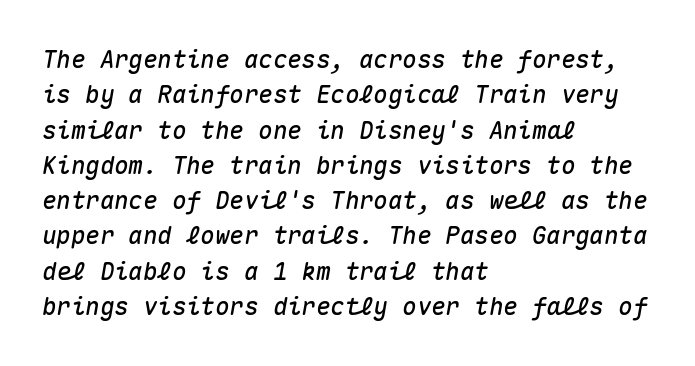
The gap between lines stays unmarked. Leading matches the norm, producing a regular column. If you drew a ruler down the left edge, every line would touch it. Look at the tracking — it's just the regular setting, nothing added. Slanted lettering throughout.
